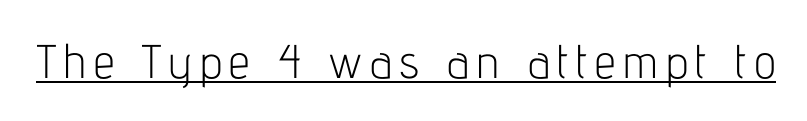
The image shows 47 px light, condensed sans-serif type, upright; set underlined; low stroke contrast and a medium x-height.
